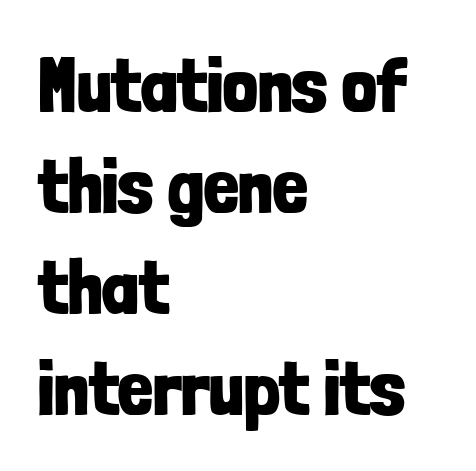
Q: Is the text bold? A: Yes.
Q: Is the text italic (slanted)? A: No, it is upright.
Q: Is the typeface a serif or a sans-serif typeface? A: Sans-serif.
Q: Is the text underlined? A: No.
Q: How is the paragraph aligned? A: Left-aligned.
Q: Is the spacing between letters normal or unusually wide? A: Normal.
Q: Is the spacing between lines tight, normal or loose? A: Normal.
Q: Width (condensed, normal, or wide)? A: Condensed.
Q: Stroke contrast? A: Low.
Q: x-height? A: Medium.
Q: Monospaced? A: No.
